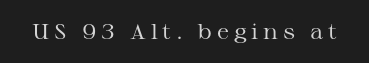
Tracking here is generous; glyphs stand well apart from one another. The baseline area is clear. This reads as an unemphasized weight, regular at the heaviest. This sample uses an upright cut, with every glyph sitting square on the baseline.
